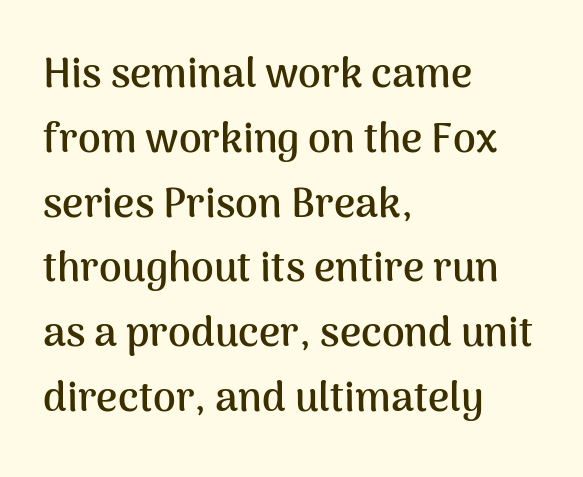
Q: Is the text bold? A: Yes.
Q: Is the text italic (slanted)? A: No, it is upright.
Q: Is the typeface a serif or a sans-serif typeface? A: Sans-serif.
Q: Is the text underlined? A: No.
Q: How is the paragraph aligned? A: Left-aligned.
Q: Is the spacing between letters normal or unusually wide? A: Normal.
Q: Is the spacing between lines tight, normal or loose? A: Normal.
Q: Width (condensed, normal, or wide)? A: Normal.
Q: Stroke contrast? A: Medium.
Q: x-height? A: Medium.
Q: Monospaced? A: No.
